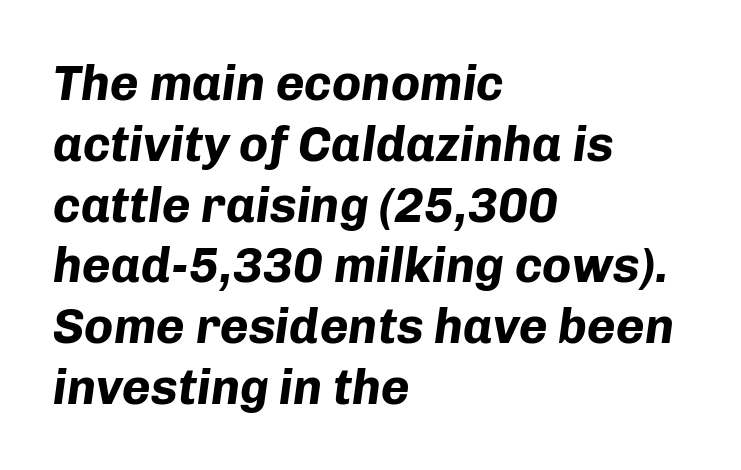
Q: Is the text bold? A: Yes.
Q: Is the text italic (slanted)? A: Yes, it leans right by about 8 degrees.
Q: Is the text underlined? A: No.
Q: How is the paragraph aligned? A: Left-aligned.
Q: Is the spacing between letters normal or unusually wide? A: Normal.
Q: Width (condensed, normal, or wide)? A: Normal.
Q: Stroke contrast? A: Low.
Q: x-height? A: Medium.
Q: Monospaced? A: No.
